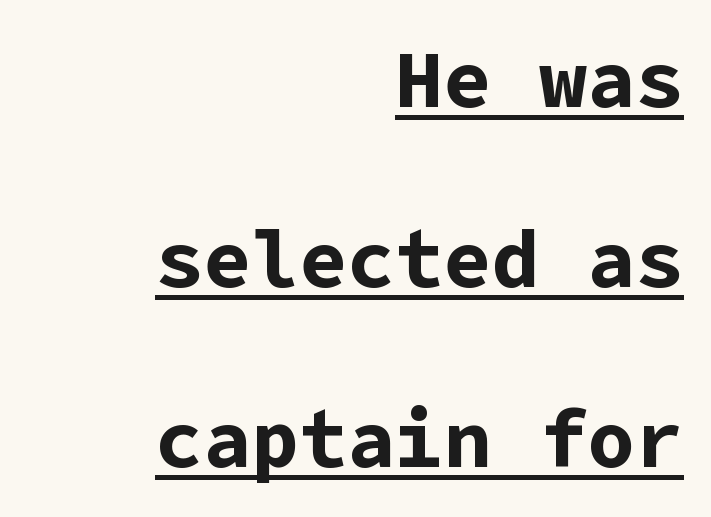
Q: Is the text bold? A: Yes.
Q: Is the text italic (slanted)? A: No, it is upright.
Q: Is the typeface a serif or a sans-serif typeface? A: Sans-serif.
Q: Is the text underlined? A: Yes.
Q: How is the paragraph aligned? A: Right-aligned.
Q: Is the spacing between letters normal or unusually wide? A: Normal.
Q: Is the spacing between lines tight, normal or loose? A: Loose.
Q: Width (condensed, normal, or wide)? A: Normal.
Q: Stroke contrast? A: Low.
Q: x-height? A: Medium.
